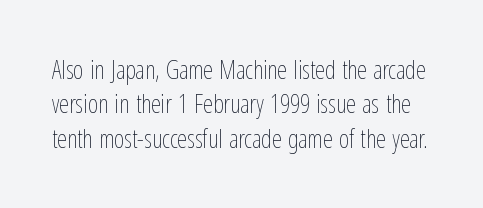
{"italic": "no", "bold": "no", "underline": "no", "line_spacing": "normal", "line_spacing_ratio": 1.38, "letter_spacing": "normal", "letter_spacing_em": 0.0, "glyph_px": 25}
